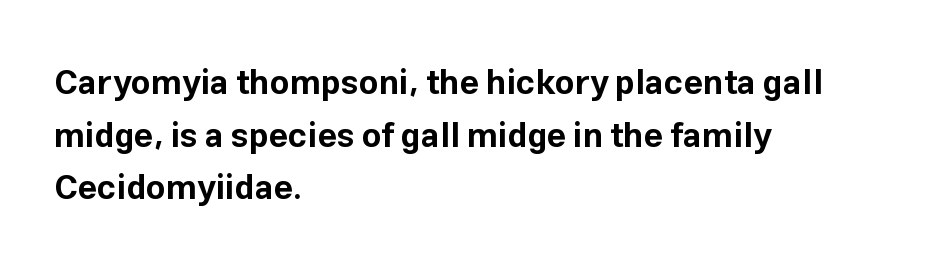
Q: Is the text bold? A: Yes.
Q: Is the text italic (slanted)? A: No, it is upright.
Q: Is the typeface a serif or a sans-serif typeface? A: Sans-serif.
Q: Is the text underlined? A: No.
Q: How is the paragraph aligned? A: Left-aligned.
Q: Is the spacing between letters normal or unusually wide? A: Normal.
Q: Is the spacing between lines tight, normal or loose? A: Normal.
Q: Width (condensed, normal, or wide)? A: Normal.
Q: Stroke contrast? A: Low.
Q: x-height? A: Medium.
Q: Monospaced? A: No.
